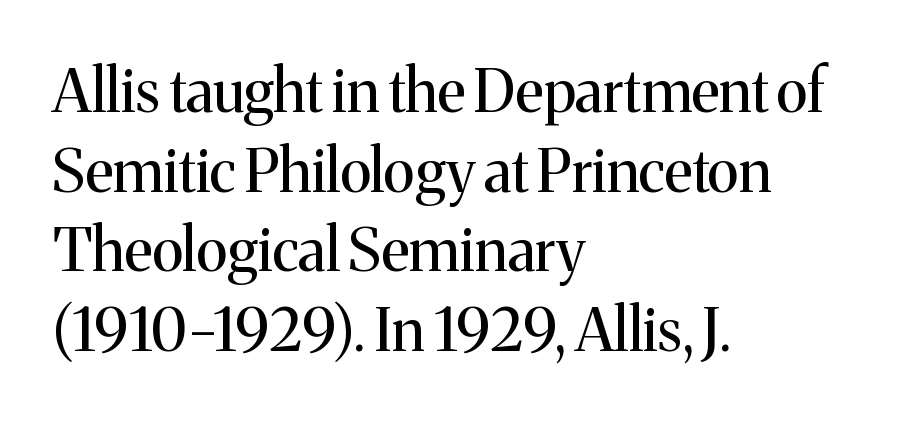
Caption: face not bold, strokes unweighted. The type sits square on the baseline with zero lean. The specimen omits any rule beneath the text block's lines. Nobody touched the tracking dial on this one. The face used here is proportionally spaced, like ordinary book or web type. The rows are spaced the way most documents space them.
